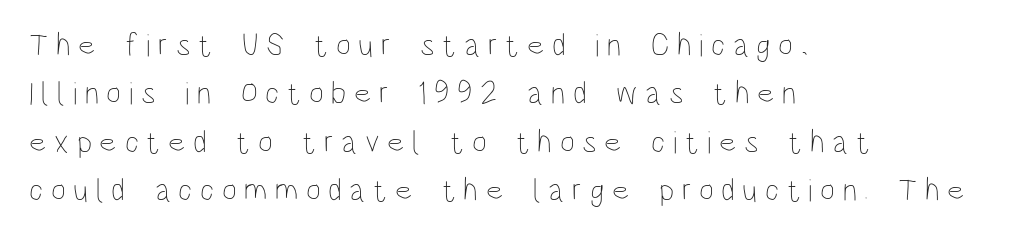
This sample keeps an unexceptional amount of space between lines. Letters rest on an invisible, unmarked baseline. Casual observation: everything's shoved over to the left. The rendering inserts visible extra space after every character. Character widths vary here, with narrow letters taking less room than wide ones. The typeface has the unassuming heft of standard copy or less.
